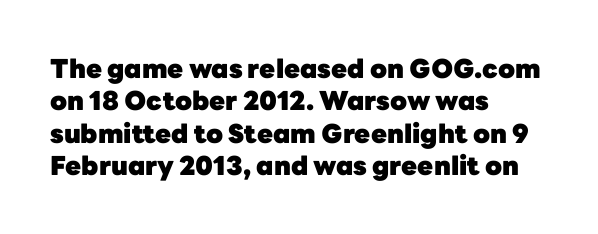
{"italic": "no", "bold": "yes", "underline": "no", "align": "left", "line_spacing": "normal", "line_spacing_ratio": 1.25, "letter_spacing": "normal", "letter_spacing_em": 0.0, "glyph_px": 26}
